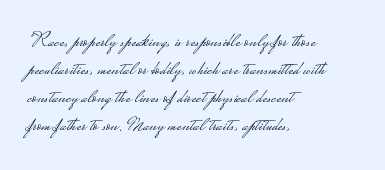
The image shows 20 px text type; set left-aligned, normal line spacing (1.4x), normal letter spacing, not underlined.
